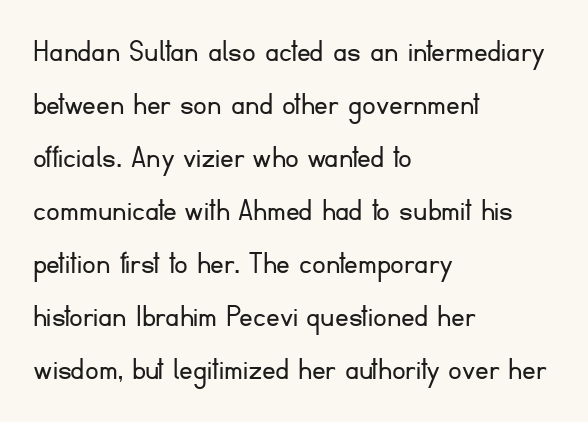
{"serif": "no", "italic": "no", "bold": "no", "weight": "light", "width": "normal", "stroke_contrast": "low", "x_height": "small", "monospaced": "no", "underline": "no", "align": "left", "line_spacing": "normal", "line_spacing_ratio": 1.56, "letter_spacing": "normal", "letter_spacing_em": 0.0, "glyph_px": 34}
